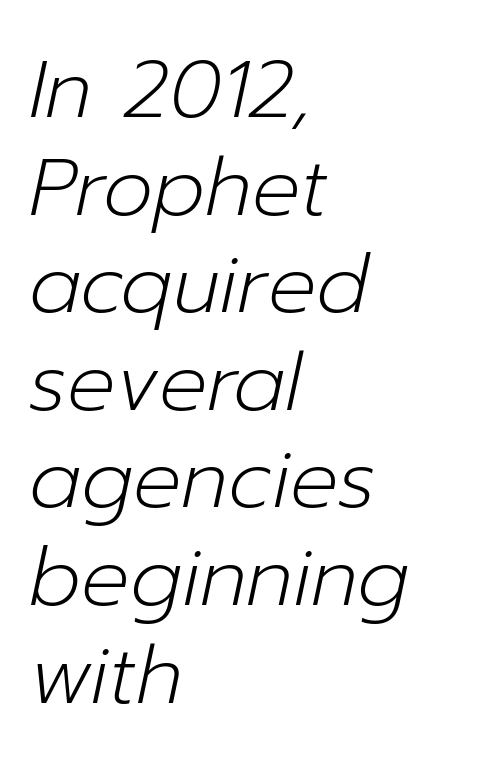
{"italic": "yes", "lean": "right", "slant_degrees": 12, "bold": "no", "weight": "light", "width": "normal", "stroke_contrast": "low", "x_height": "medium", "monospaced": "no", "underline": "no", "align": "left", "line_spacing_ratio": 1.22, "letter_spacing": "normal", "letter_spacing_em": 0.0, "glyph_px": 80}
